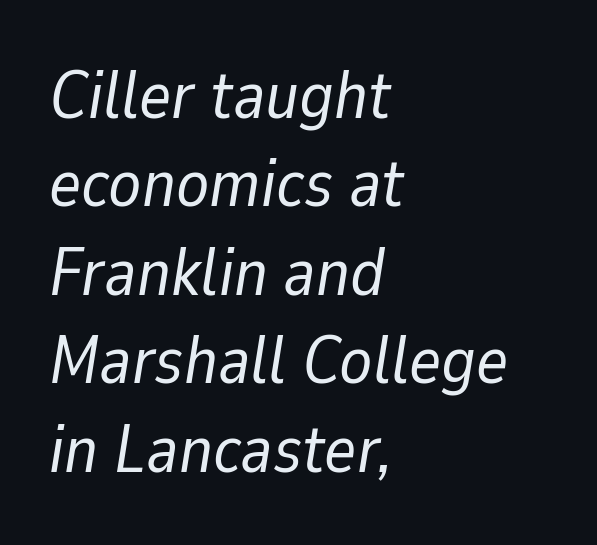
The image shows 68 px regular-weight type, italic (leaning right); set left-aligned, normal line spacing (1.3x), normal letter spacing, not underlined; low stroke contrast and a medium x-height.
